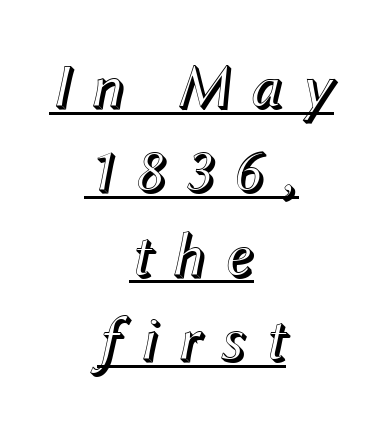
In designer terms, the underline attribute is active on this setting. Italic? Definitely — the glyphs are oblique. Compared with typical paragraphs, the rows here are spaced about the same. Each letter keeps its own natural width here, so spacing adapts to shape.
